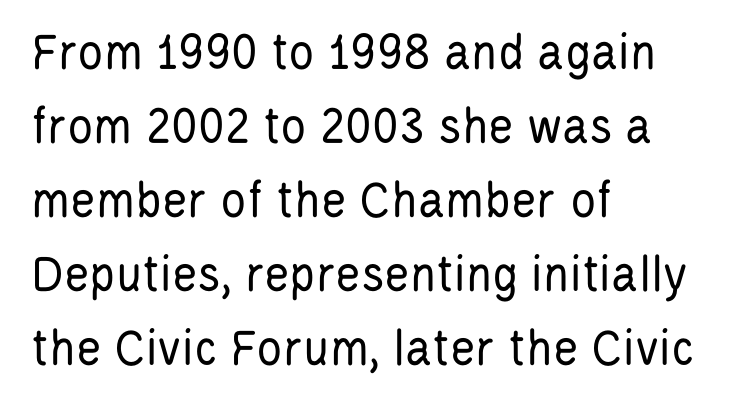
Q: Is the text bold? A: No.
Q: Is the text italic (slanted)? A: No, it is upright.
Q: Is the typeface a serif or a sans-serif typeface? A: Sans-serif.
Q: Is the text underlined? A: No.
Q: How is the paragraph aligned? A: Left-aligned.
Q: Is the spacing between letters normal or unusually wide? A: Normal.
Q: Is the spacing between lines tight, normal or loose? A: Normal.
Q: Width (condensed, normal, or wide)? A: Condensed.
Q: Stroke contrast? A: Low.
Q: x-height? A: Large.
Q: Monospaced? A: No.
